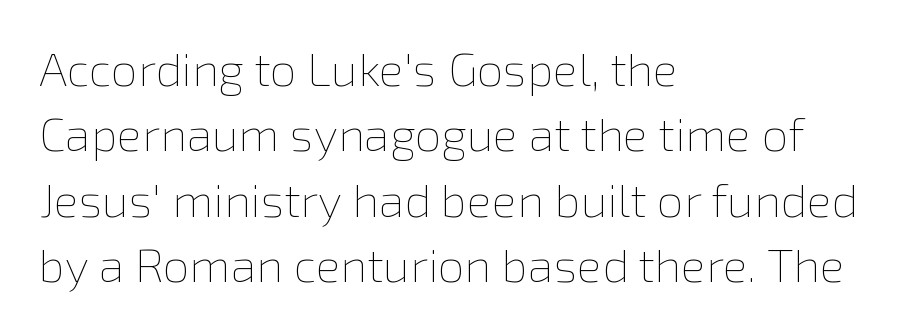
Q: Is the text bold? A: No.
Q: Is the text italic (slanted)? A: No, it is upright.
Q: Is the text underlined? A: No.
Q: How is the paragraph aligned? A: Left-aligned.
Q: Is the spacing between letters normal or unusually wide? A: Normal.
Q: Is the spacing between lines tight, normal or loose? A: Normal.
Q: Width (condensed, normal, or wide)? A: Normal.
Q: x-height? A: Medium.
Q: Monospaced? A: No.
